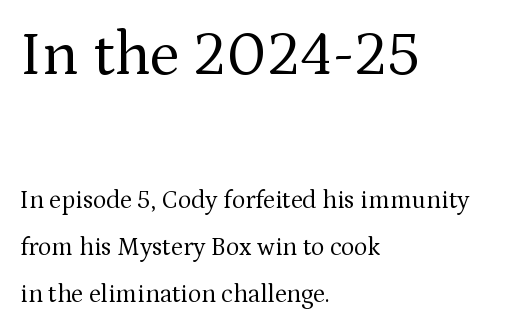
This sample has the flowing, uneven cadence of proportional lettering. The face looks like a standard text weight, possibly lighter. Old-style or modern, the face here clearly has serifs. Size hierarchy here favors the leading block over the trailing one.
